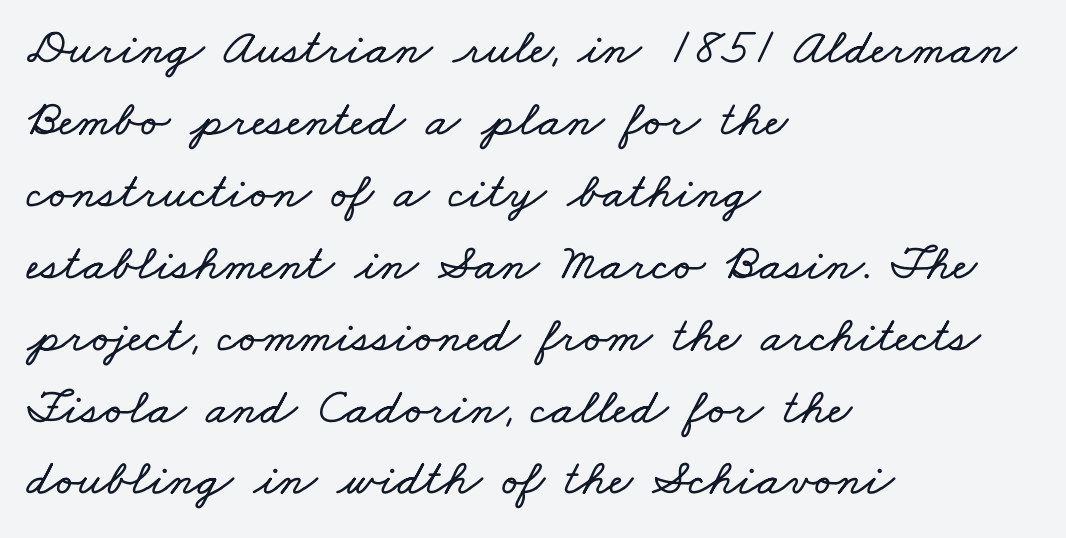
Varying glyph widths throughout — classic text-font behaviour. Nobody drew a line under any word here. Evenly set lines give the paragraph a standard silhouette. The gaps between neighbouring characters are ordinary and unremarkable. Alignment: flush left.
